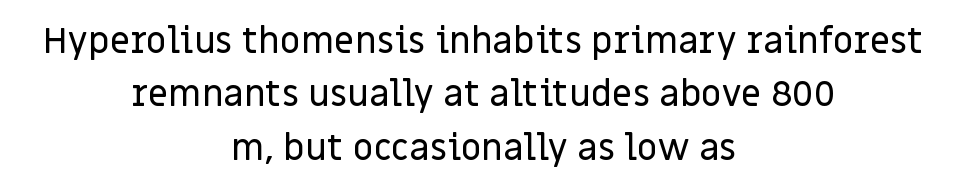
These lines keep a tight, regular rhythm from letter to letter. Reading down the block, each line starts at a different indent, mirrored at its end. Notice how descenders clear the ascenders below comfortably — that's standard leading. Every character sits straight up, as roman type does.
